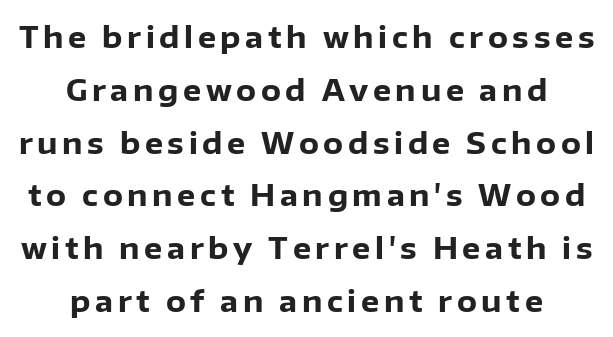
Q: Is the text bold? A: Yes.
Q: Is the text italic (slanted)? A: No, it is upright.
Q: Is the typeface a serif or a sans-serif typeface? A: Sans-serif.
Q: Is the text underlined? A: No.
Q: How is the paragraph aligned? A: Centered.
Q: Width (condensed, normal, or wide)? A: Normal.
Q: Stroke contrast? A: Low.
Q: x-height? A: Medium.
Q: Monospaced? A: No.
